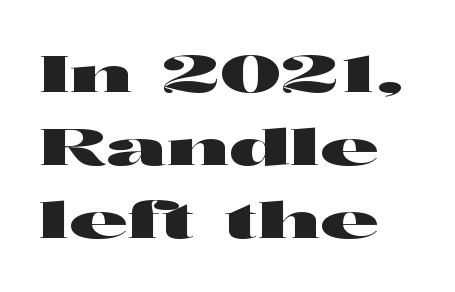
Examine the stroke ends and you'll find no serifs. Honestly, there is no underline to notice here at all. Students, note that the glyphs here touch the page at normal intervals. Layout note: lines flush left.
